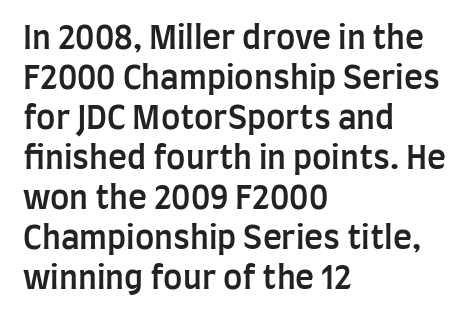
{"serif": "no", "italic": "no", "bold": "semi", "weight": "semibold", "width": "condensed", "stroke_contrast": "low", "x_height": "large", "monospaced": "no", "underline": "no", "align": "left", "line_spacing": "normal", "line_spacing_ratio": 1.25, "letter_spacing": "normal", "letter_spacing_em": 0.0, "glyph_px": 32}
